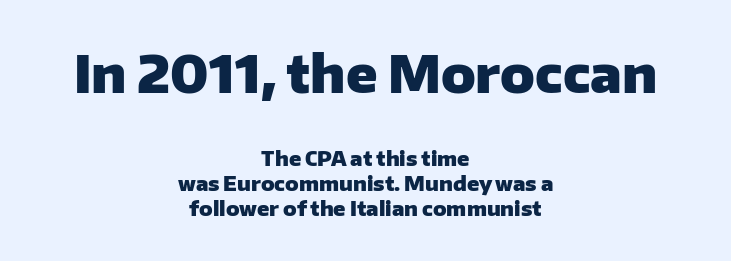
{"serif": "no", "italic": "no", "bold": "yes", "weight": "heavy", "width": "normal", "stroke_contrast": "low", "x_height": "medium", "monospaced": "no", "underline": "no", "align": "center", "line_spacing": "normal", "line_spacing_ratio": 1.25, "letter_spacing": "normal", "letter_spacing_em": 0.0, "larger_block": "first", "size_ratio": 2.55, "glyph_px": 51}
